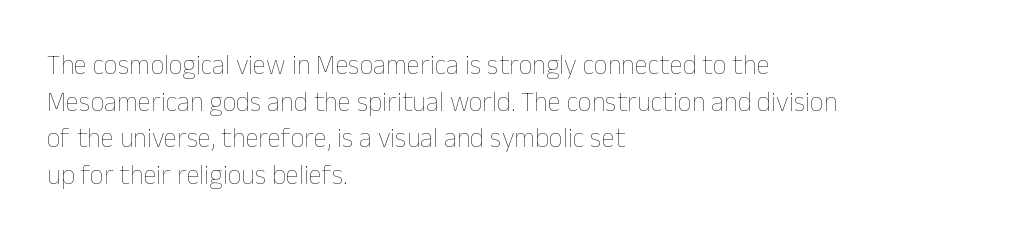
{"italic": "no", "bold": "no", "underline": "no", "align": "left", "line_spacing": "normal", "line_spacing_ratio": 1.36, "letter_spacing": "normal", "letter_spacing_em": 0.0, "glyph_px": 27}
